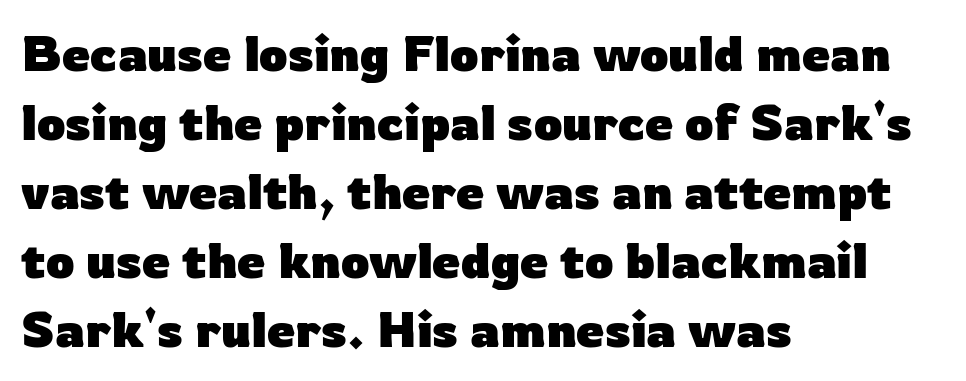
The image shows 50 px heavy sans-serif type, upright; set left-aligned, normal line spacing (1.38x), normal letter spacing, not underlined; low stroke contrast and a medium x-height.
